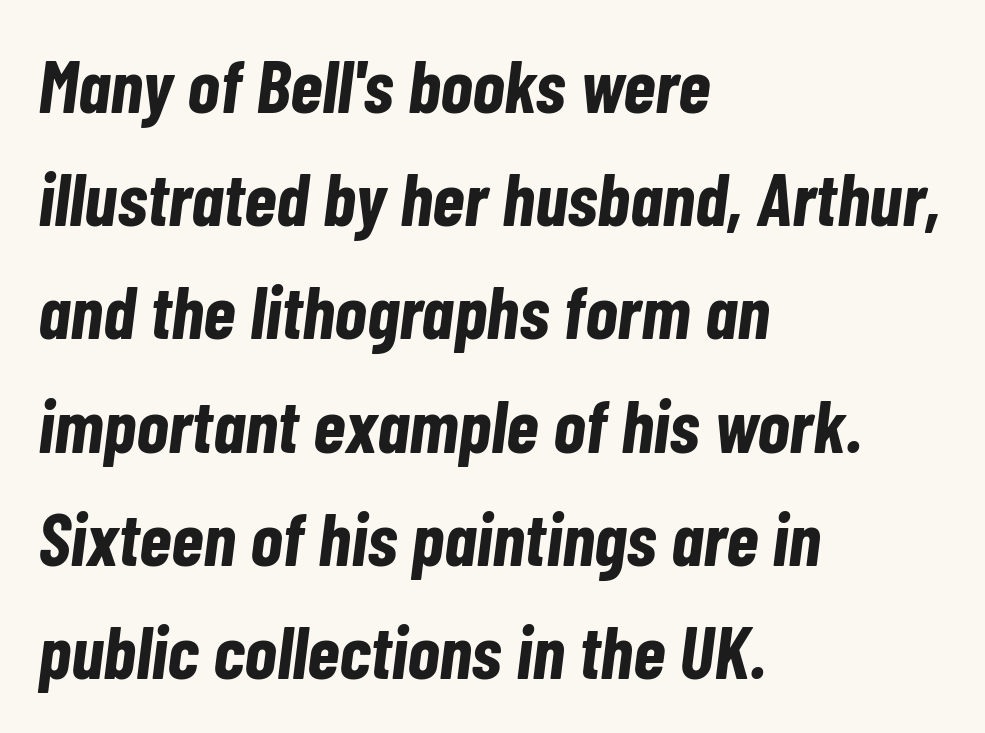
Q: Is the text bold? A: Yes.
Q: Is the text italic (slanted)? A: Yes, it leans right by about 7 degrees.
Q: Is the text underlined? A: No.
Q: How is the paragraph aligned? A: Left-aligned.
Q: Is the spacing between letters normal or unusually wide? A: Normal.
Q: Is the spacing between lines tight, normal or loose? A: Normal.
Q: Width (condensed, normal, or wide)? A: Condensed.
Q: Stroke contrast? A: Low.
Q: x-height? A: Medium.
Q: Monospaced? A: No.
